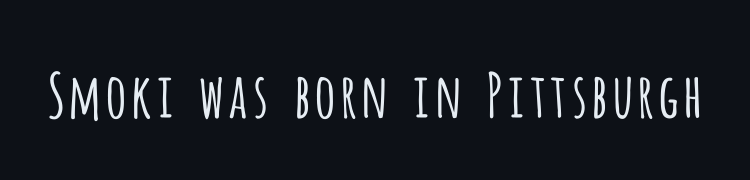
{"serif": "no", "italic": "no", "bold": "no", "weight": "light", "width": "condensed", "stroke_contrast": "low", "x_height": "large", "monospaced": "no", "underline": "no", "letter_spacing": "normal", "letter_spacing_em": 0.0, "glyph_px": 61}
